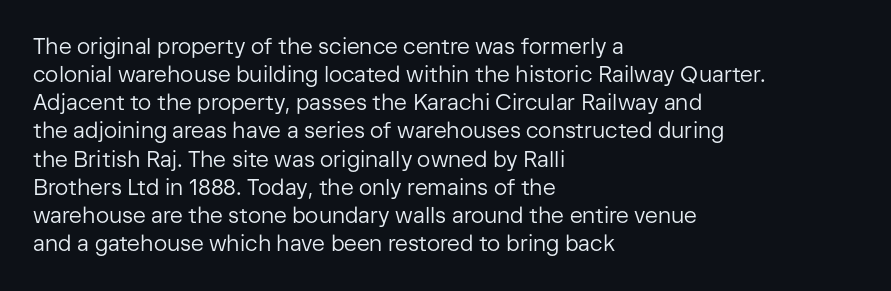
The image shows 22 px text type, upright; set left-aligned, normal line spacing (1.28x), normal letter spacing, not underlined.
